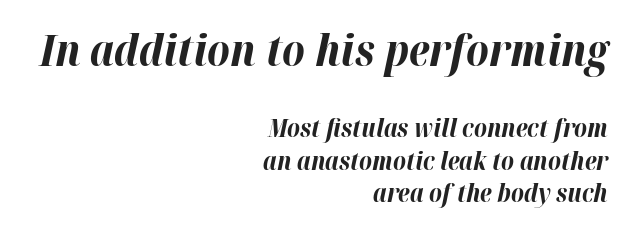
{"italic": "yes", "lean": "right", "slant_degrees": 12, "bold": "yes", "weight": "bold", "width": "normal", "stroke_contrast": "high", "x_height": "medium", "monospaced": "no", "underline": "no", "align": "right", "line_spacing": "normal", "line_spacing_ratio": 1.3, "letter_spacing": "normal", "letter_spacing_em": 0.0, "larger_block": "first", "size_ratio": 1.76, "glyph_px": 44}
